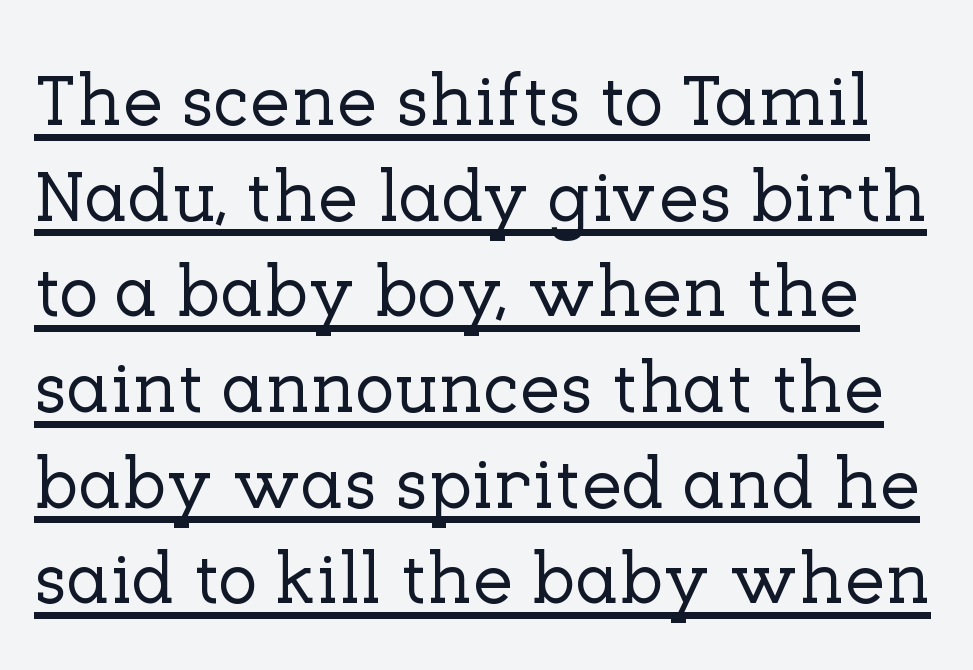
Q: Is the text italic (slanted)? A: No, it is upright.
Q: Is the typeface a serif or a sans-serif typeface? A: Serif.
Q: Is the text underlined? A: Yes.
Q: Is the spacing between letters normal or unusually wide? A: Normal.
Q: Is the spacing between lines tight, normal or loose? A: Normal.
Q: Width (condensed, normal, or wide)? A: Normal.
Q: Stroke contrast? A: Low.
Q: x-height? A: Medium.
Q: Monospaced? A: No.
